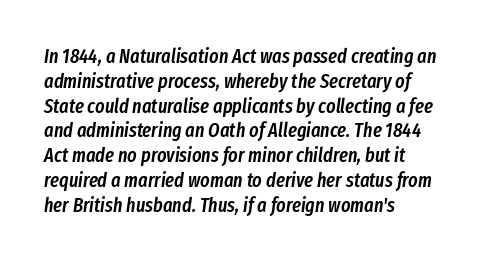
Q: Is the text bold? A: Semi-bold.
Q: Is the text italic (slanted)? A: Yes, it leans right by about 8 degrees.
Q: Is the text underlined? A: No.
Q: How is the paragraph aligned? A: Left-aligned.
Q: Is the spacing between letters normal or unusually wide? A: Normal.
